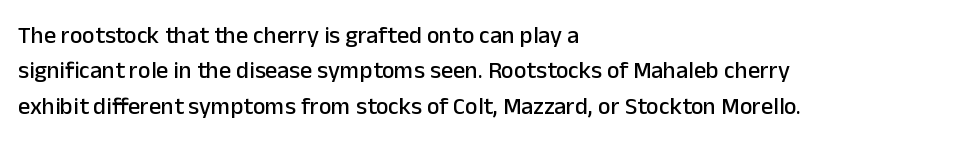
{"italic": "no", "underline": "no", "align": "left", "line_spacing": "normal", "line_spacing_ratio": 1.47, "letter_spacing": "normal", "letter_spacing_em": 0.0, "glyph_px": 24}
